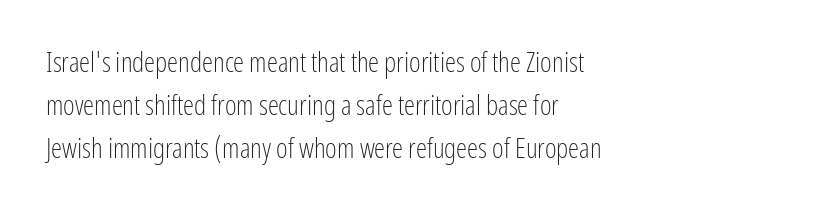
The image shows 28 px light, condensed sans-serif type, upright; set left-aligned, normal line spacing (1.53x), normal letter spacing, not underlined; low stroke contrast and a medium x-height.
